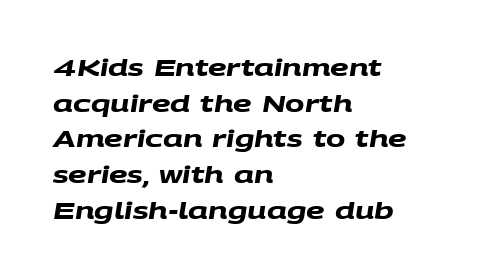
Q: Is the text bold? A: Yes.
Q: Is the text underlined? A: No.
Q: How is the paragraph aligned? A: Left-aligned.
Q: Is the spacing between letters normal or unusually wide? A: Normal.
Q: Is the spacing between lines tight, normal or loose? A: Normal.
